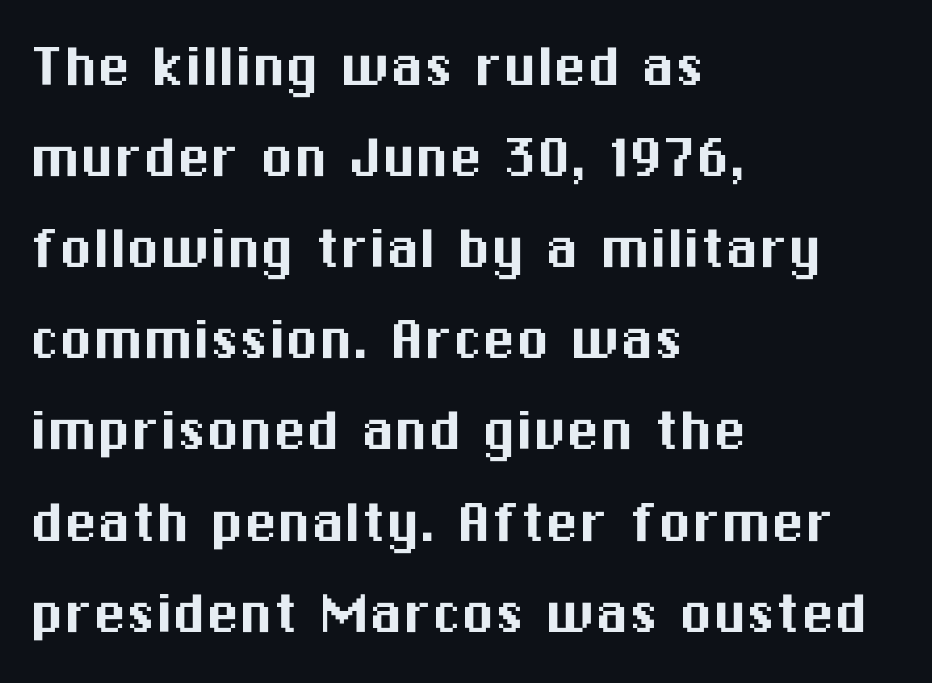
Q: Is the text italic (slanted)? A: No, it is upright.
Q: Is the typeface a serif or a sans-serif typeface? A: Sans-serif.
Q: Is the text underlined? A: No.
Q: How is the paragraph aligned? A: Left-aligned.
Q: Is the spacing between letters normal or unusually wide? A: Normal.
Q: Is the spacing between lines tight, normal or loose? A: Normal.
Q: Width (condensed, normal, or wide)? A: Normal.
Q: Stroke contrast? A: Medium.
Q: x-height? A: Medium.
Q: Monospaced? A: No.
